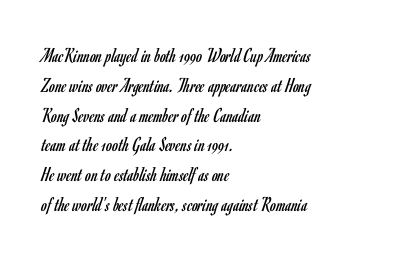
The image shows 21 px text type; set left-aligned, normal line spacing (1.42x), normal letter spacing, not underlined.
